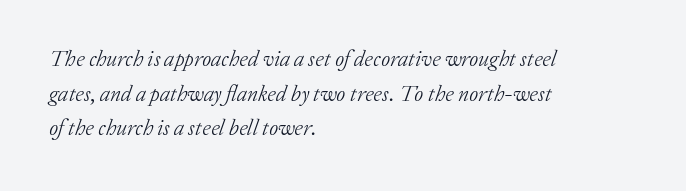
Q: Is the text bold? A: No.
Q: Is the text italic (slanted)? A: Yes, it leans right by about 20 degrees.
Q: Is the text underlined? A: No.
Q: How is the paragraph aligned? A: Left-aligned.
Q: Is the spacing between letters normal or unusually wide? A: Normal.
Q: Is the spacing between lines tight, normal or loose? A: Normal.
